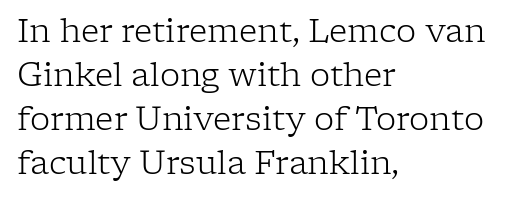
Q: Is the text bold? A: No.
Q: Is the text italic (slanted)? A: No, it is upright.
Q: Is the typeface a serif or a sans-serif typeface? A: Serif.
Q: Is the text underlined? A: No.
Q: How is the paragraph aligned? A: Left-aligned.
Q: Is the spacing between letters normal or unusually wide? A: Normal.
Q: Is the spacing between lines tight, normal or loose? A: Normal.
Q: Width (condensed, normal, or wide)? A: Normal.
Q: Stroke contrast? A: Low.
Q: x-height? A: Medium.
Q: Monospaced? A: No.
